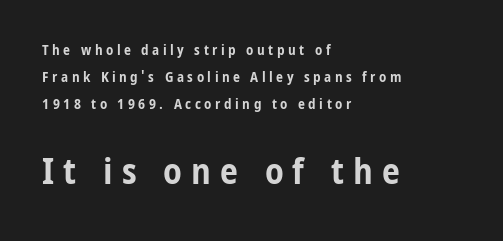
The image shows 36 px bold, condensed sans-serif type, upright; set left-aligned, loose line spacing (1.94x), unusually wide letter spacing (+0.25 em), not underlined; the second (bottom) block is 2.57x larger; low stroke contrast and a medium x-height.
